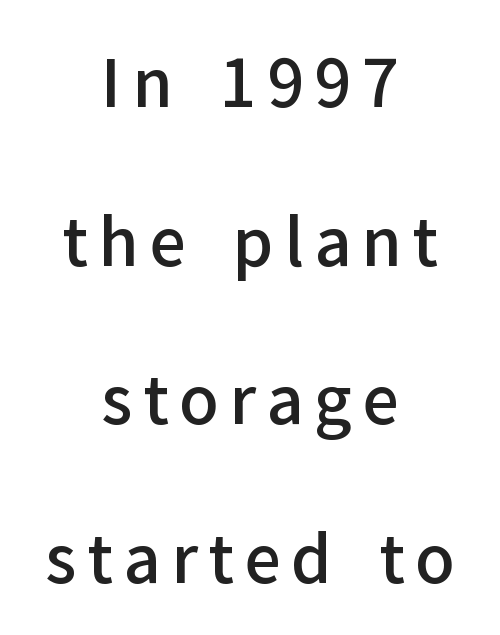
{"serif": "no", "italic": "no", "bold": "semi", "weight": "semibold", "width": "normal", "stroke_contrast": "low", "x_height": "medium", "monospaced": "no", "underline": "no", "align": "center", "line_spacing": "loose", "line_spacing_ratio": 2.44, "glyph_px": 65}
